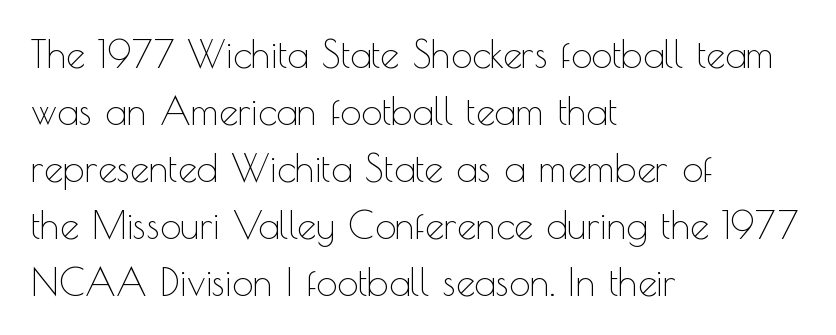
{"serif": "no", "italic": "no", "bold": "no", "weight": "thin", "width": "normal", "x_height": "small", "monospaced": "no", "underline": "no", "align": "left", "line_spacing": "normal", "line_spacing_ratio": 1.5, "letter_spacing": "normal", "letter_spacing_em": 0.0, "glyph_px": 38}
